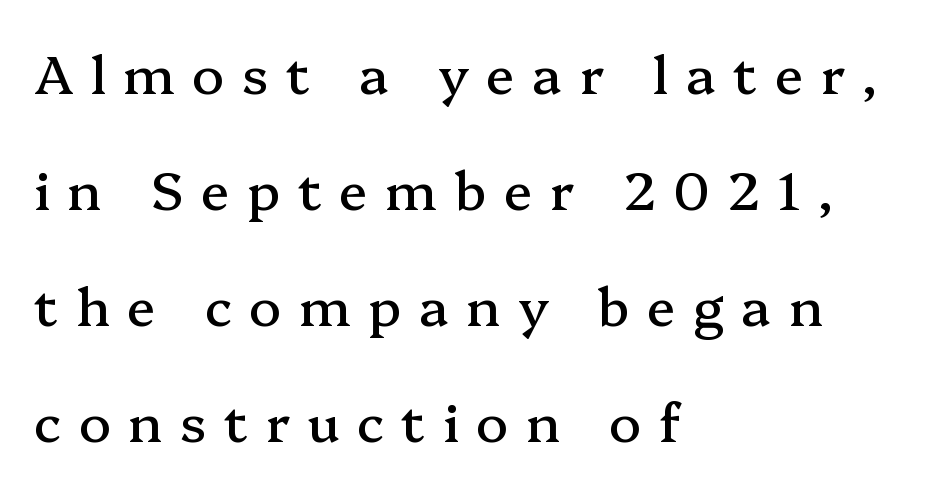
Q: Is the text italic (slanted)? A: No, it is upright.
Q: Is the typeface a serif or a sans-serif typeface? A: Serif.
Q: Is the text underlined? A: No.
Q: How is the paragraph aligned? A: Left-aligned.
Q: Is the spacing between letters normal or unusually wide? A: Unusually wide.
Q: Is the spacing between lines tight, normal or loose? A: Loose.
Q: Width (condensed, normal, or wide)? A: Normal.
Q: Stroke contrast? A: Medium.
Q: x-height? A: Medium.
Q: Monospaced? A: No.
